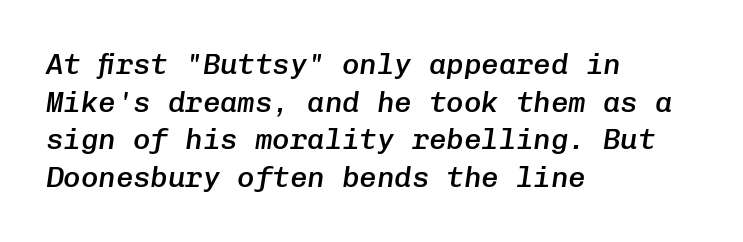
Q: Is the text bold? A: Semi-bold.
Q: Is the text italic (slanted)? A: Yes, it leans right by about 8 degrees.
Q: Is the text underlined? A: No.
Q: How is the paragraph aligned? A: Left-aligned.
Q: Is the spacing between letters normal or unusually wide? A: Normal.
Q: Is the spacing between lines tight, normal or loose? A: Normal.
Q: Width (condensed, normal, or wide)? A: Normal.
Q: Stroke contrast? A: Low.
Q: x-height? A: Medium.
Q: Monospaced? A: Yes.
